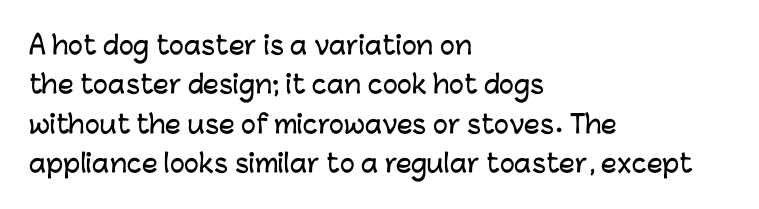
The setting favours the left margin, as ordinary paragraphs usually do. Is there any slant? The stems are plumb. A bare baseline throughout the passage. The letterforms sit shoulder to shoulder at normal distance. These lines sit exactly where default settings would place them.
